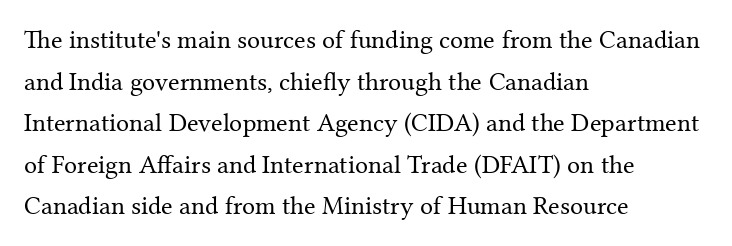
The image shows 26 px text type, upright; set left-aligned, normal line spacing (1.6x), normal letter spacing, not underlined.
